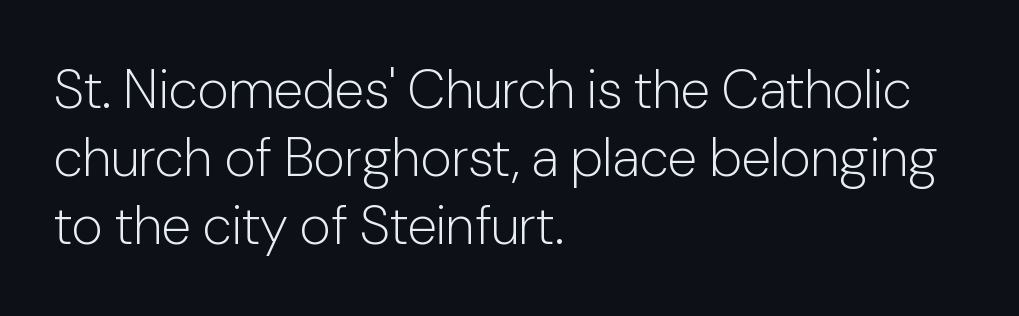
The image shows 54 px light sans-serif type, upright; set left-aligned, normal line spacing (1.26x), normal letter spacing, not underlined; low stroke contrast and a medium x-height.
